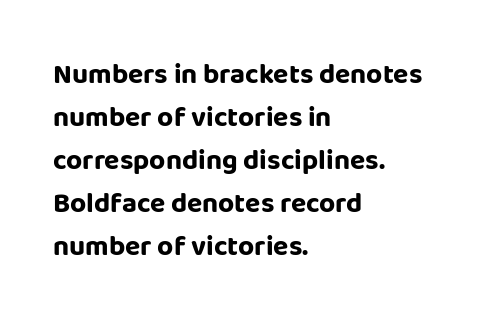
Strokes here are thick enough to call this a true bold. Type style note: lacks serifs. Interline gaps are of average width in this sample. Tracking here is standard; glyphs follow each other at the usual distance.
